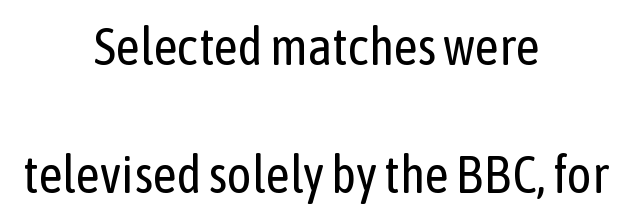
Q: Is the text bold? A: No.
Q: Is the text italic (slanted)? A: No, it is upright.
Q: Is the typeface a serif or a sans-serif typeface? A: Sans-serif.
Q: Is the text underlined? A: No.
Q: How is the paragraph aligned? A: Centered.
Q: Is the spacing between letters normal or unusually wide? A: Normal.
Q: Is the spacing between lines tight, normal or loose? A: Loose.
Q: Width (condensed, normal, or wide)? A: Condensed.
Q: Stroke contrast? A: Low.
Q: x-height? A: Medium.
Q: Monospaced? A: No.
